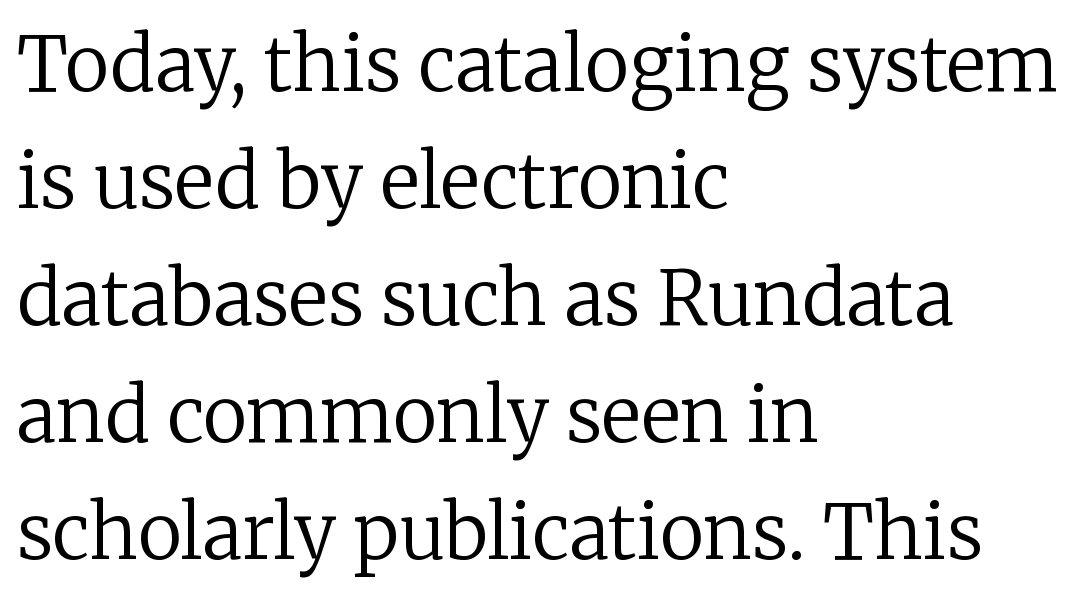
The image shows 75 px regular-weight serif type, upright; set left-aligned, normal line spacing (1.56x), normal letter spacing, not underlined; low stroke contrast and a medium x-height.
